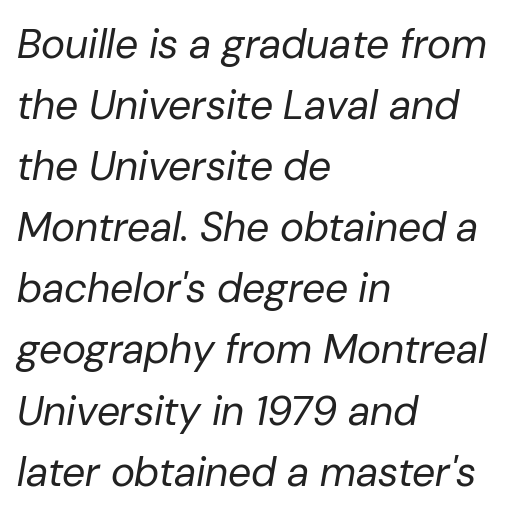
The image shows 41 px regular-weight type, italic (leaning right); set left-aligned, normal line spacing (1.49x), normal letter spacing, not underlined; low stroke contrast and a medium x-height.
